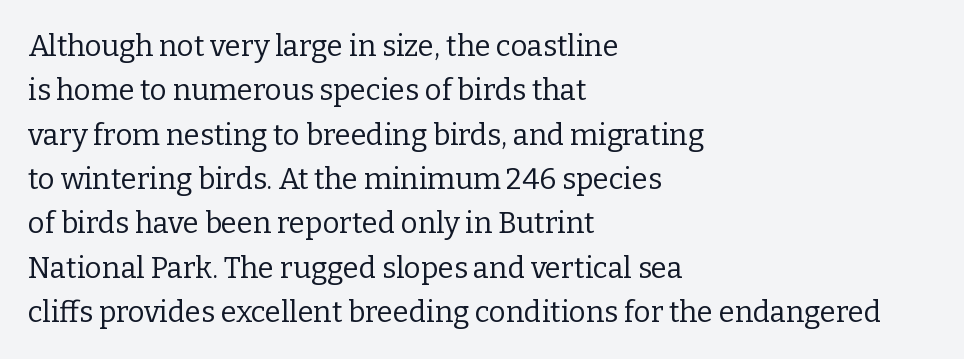
Q: Is the text bold? A: No.
Q: Is the text italic (slanted)? A: No, it is upright.
Q: Is the typeface a serif or a sans-serif typeface? A: Serif.
Q: Is the text underlined? A: No.
Q: How is the paragraph aligned? A: Left-aligned.
Q: Is the spacing between letters normal or unusually wide? A: Normal.
Q: Is the spacing between lines tight, normal or loose? A: Normal.
Q: Width (condensed, normal, or wide)? A: Normal.
Q: Stroke contrast? A: Low.
Q: x-height? A: Medium.
Q: Monospaced? A: No.
